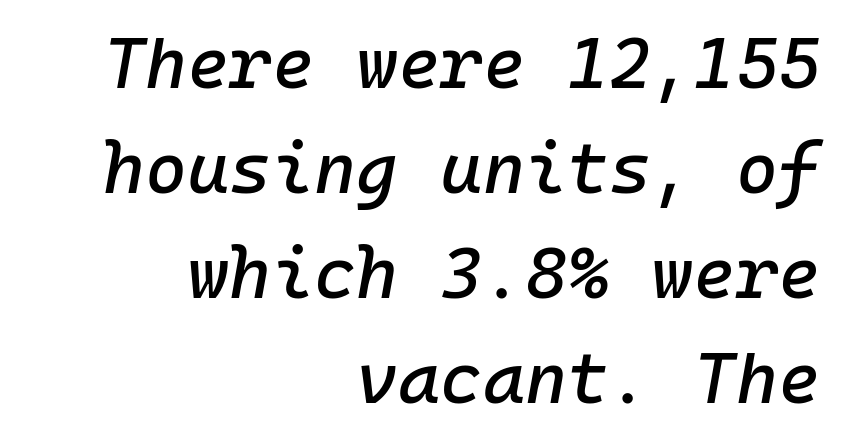
{"italic": "yes", "lean": "right", "slant_degrees": 10, "width": "normal", "stroke_contrast": "low", "x_height": "medium", "monospaced": "yes", "underline": "no", "align": "right", "line_spacing": "normal", "line_spacing_ratio": 1.46, "letter_spacing": "normal", "letter_spacing_em": 0.0, "glyph_px": 72}
